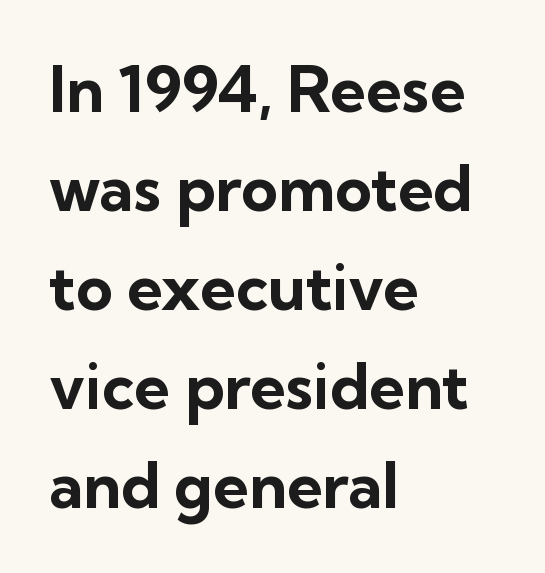
The face used here is a sans, in the tradition of grotesques and geometrics. Character widths vary here, with narrow letters taking less room than wide ones. The gaps between neighbouring characters are ordinary and unremarkable. The line-height multiplier appears to be the usual default. Rule under the text: the space is simply empty.
